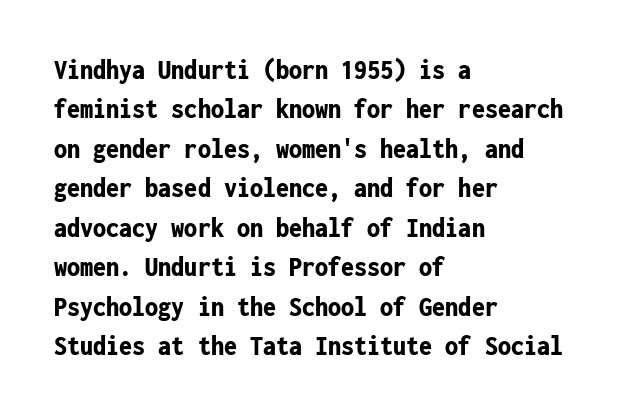
The image shows 29 px bold, condensed sans-serif type, upright, monospaced; set left-aligned, normal line spacing (1.36x), normal letter spacing, not underlined; low stroke contrast and a medium x-height.
